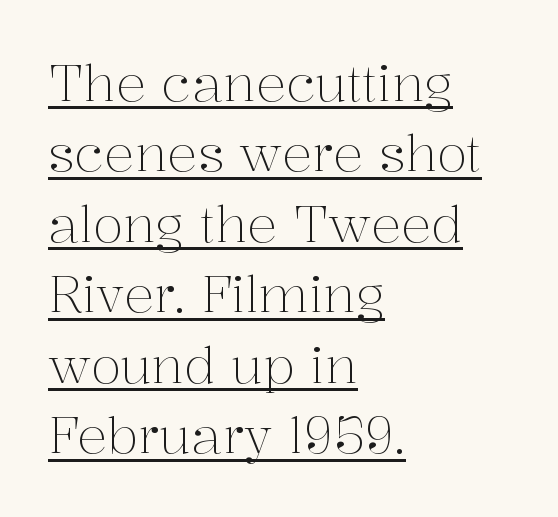
Unbolded letterforms with no extra heft. Left-aligned paragraph, ragged on the right. The lettering is marked with a stroke running underneath it. What kind of face is this? One with serifs. The leading is moderate, giving the passage an even texture.
